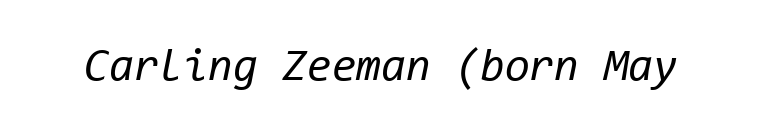
{"italic": "yes", "lean": "right", "slant_degrees": 11, "bold": "no", "weight": "regular", "width": "normal", "stroke_contrast": "low", "x_height": "medium", "monospaced": "yes", "underline": "no", "letter_spacing": "normal", "letter_spacing_em": 0.0, "glyph_px": 45}
